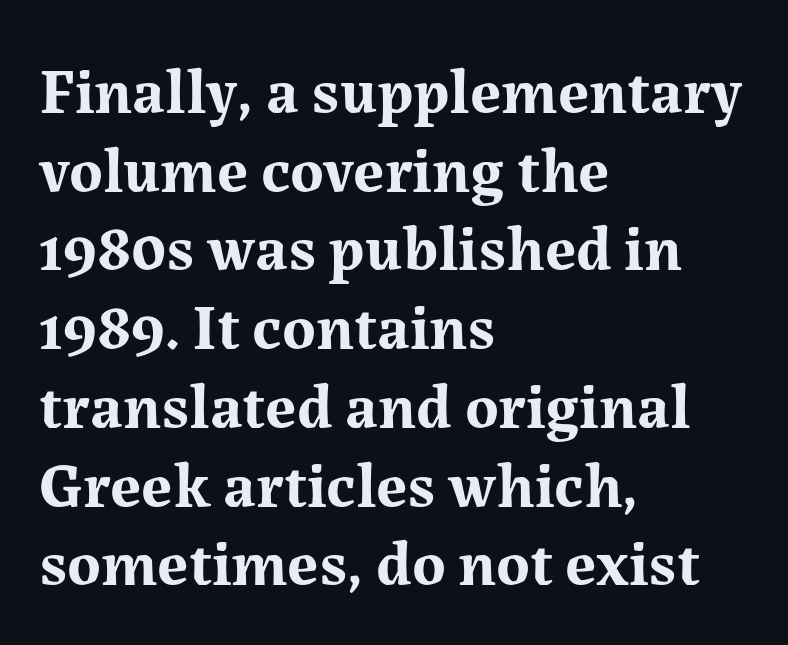
Q: Is the text bold? A: Yes.
Q: Is the text italic (slanted)? A: No, it is upright.
Q: Is the typeface a serif or a sans-serif typeface? A: Serif.
Q: Is the text underlined? A: No.
Q: How is the paragraph aligned? A: Left-aligned.
Q: Is the spacing between letters normal or unusually wide? A: Normal.
Q: Width (condensed, normal, or wide)? A: Normal.
Q: Stroke contrast? A: Medium.
Q: x-height? A: Medium.
Q: Monospaced? A: No.
